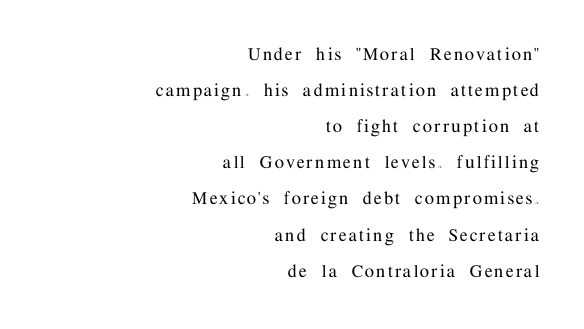
The image shows 21 px text type, upright; set right-aligned, line spacing 1.72x, not underlined.
